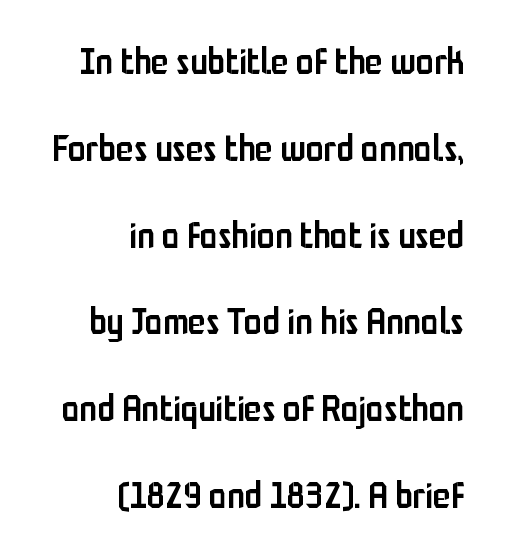
{"serif": "no", "italic": "no", "bold": "semi", "weight": "semibold", "width": "condensed", "stroke_contrast": "low", "x_height": "medium", "monospaced": "no", "underline": "no", "align": "right", "line_spacing": "loose", "line_spacing_ratio": 2.41, "letter_spacing": "normal", "letter_spacing_em": 0.0, "glyph_px": 36}
